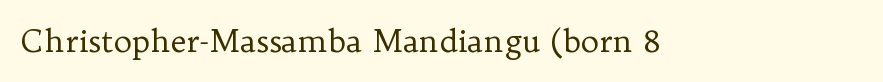
Q: Is the text bold? A: No.
Q: Is the text italic (slanted)? A: No, it is upright.
Q: Is the typeface a serif or a sans-serif typeface? A: Serif.
Q: Is the text underlined? A: No.
Q: Is the spacing between letters normal or unusually wide? A: Normal.
Q: Width (condensed, normal, or wide)? A: Normal.
Q: Stroke contrast? A: Low.
Q: x-height? A: Medium.
Q: Monospaced? A: No.
